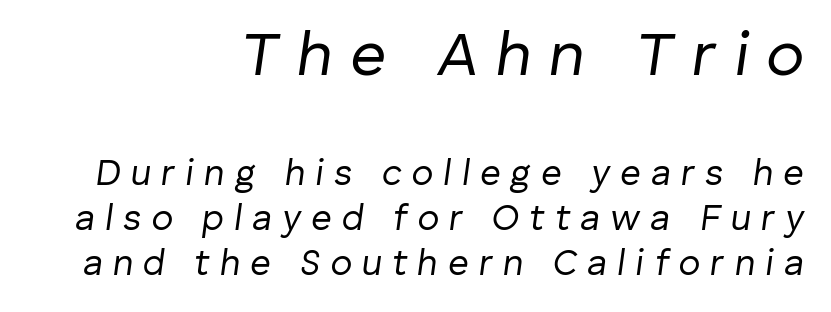
The image shows 63 px regular-weight type, italic (leaning right); set right-aligned, normal line spacing (1.26x), unusually wide letter spacing (+0.28 em), not underlined; the first (top) block is 1.75x larger; low stroke contrast and a medium x-height.
